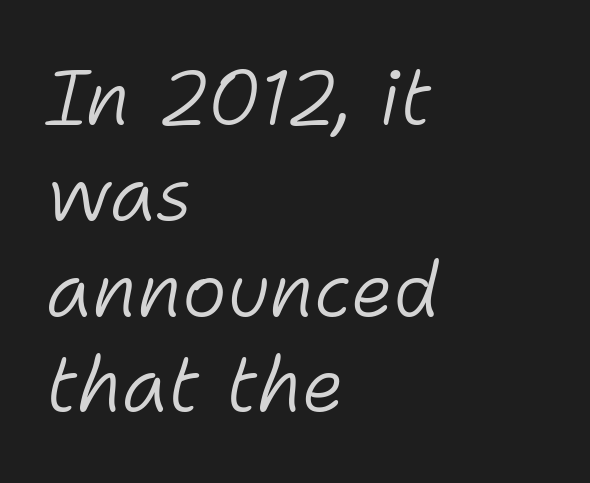
Q: Is the text bold? A: No.
Q: Is the text italic (slanted)? A: Yes, it leans right by about 11 degrees.
Q: Is the text underlined? A: No.
Q: How is the paragraph aligned? A: Left-aligned.
Q: Is the spacing between letters normal or unusually wide? A: Normal.
Q: Is the spacing between lines tight, normal or loose? A: Normal.
Q: Width (condensed, normal, or wide)? A: Normal.
Q: Stroke contrast? A: Low.
Q: x-height? A: Medium.
Q: Monospaced? A: No.
